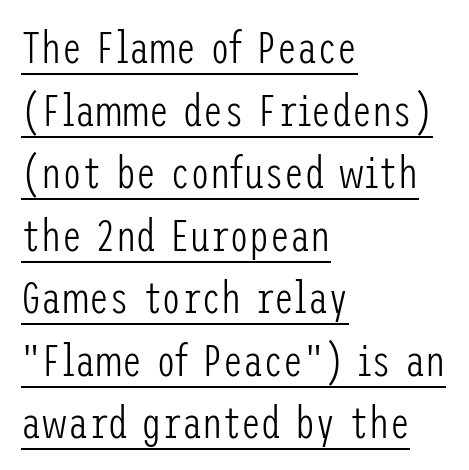
{"serif": "no", "italic": "no", "bold": "no", "weight": "light", "width": "condensed", "stroke_contrast": "low", "x_height": "medium", "underline": "yes", "align": "left", "line_spacing": "normal", "line_spacing_ratio": 1.39, "letter_spacing": "normal", "letter_spacing_em": 0.0, "glyph_px": 45}
